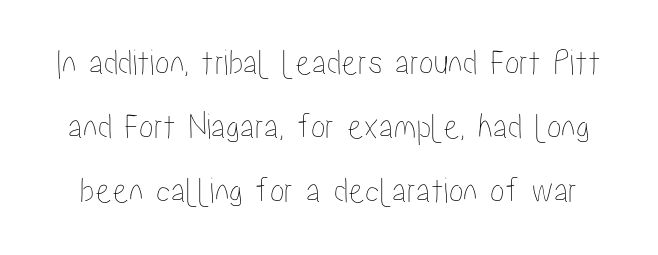
The image shows 37 px condensed type, upright; set line spacing 1.73x, normal letter spacing, not underlined; low stroke contrast and a medium x-height.
